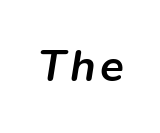
The image shows 44 px semibold type, italic (leaning right); set not underlined; low stroke contrast and a medium x-height.
